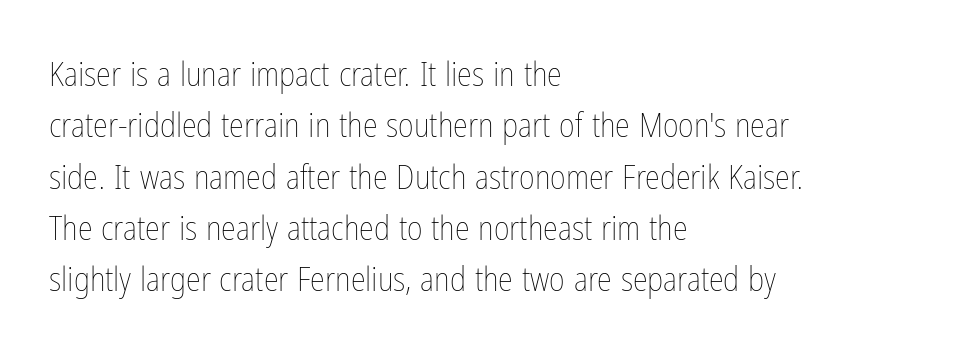
The image shows 34 px thin, condensed type, upright; set left-aligned, normal line spacing (1.51x), normal letter spacing, not underlined; low stroke contrast and a medium x-height.
